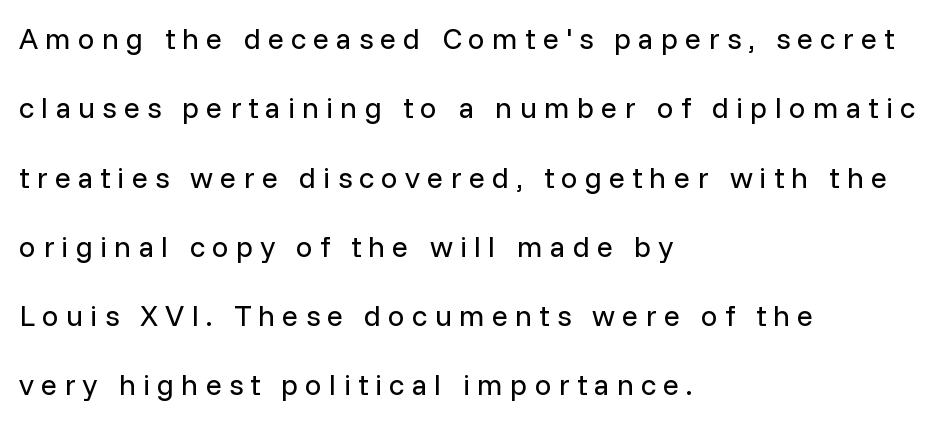
{"serif": "no", "italic": "no", "bold": "no", "weight": "regular", "width": "normal", "stroke_contrast": "low", "x_height": "medium", "monospaced": "no", "underline": "no", "align": "left", "line_spacing": "loose", "line_spacing_ratio": 2.31, "letter_spacing": "wide", "letter_spacing_em": 0.23, "glyph_px": 30}
